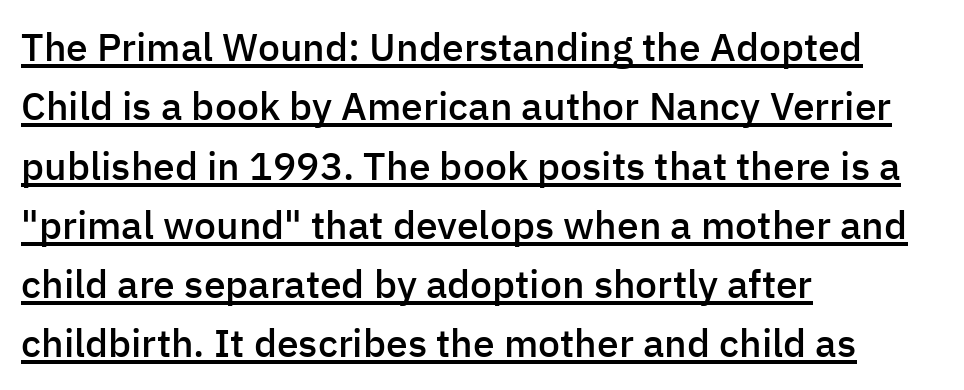
Q: Is the text bold? A: Semi-bold.
Q: Is the text italic (slanted)? A: No, it is upright.
Q: Is the typeface a serif or a sans-serif typeface? A: Sans-serif.
Q: Is the text underlined? A: Yes.
Q: How is the paragraph aligned? A: Left-aligned.
Q: Is the spacing between letters normal or unusually wide? A: Normal.
Q: Is the spacing between lines tight, normal or loose? A: Normal.
Q: Width (condensed, normal, or wide)? A: Normal.
Q: Stroke contrast? A: Low.
Q: x-height? A: Medium.
Q: Monospaced? A: No.
